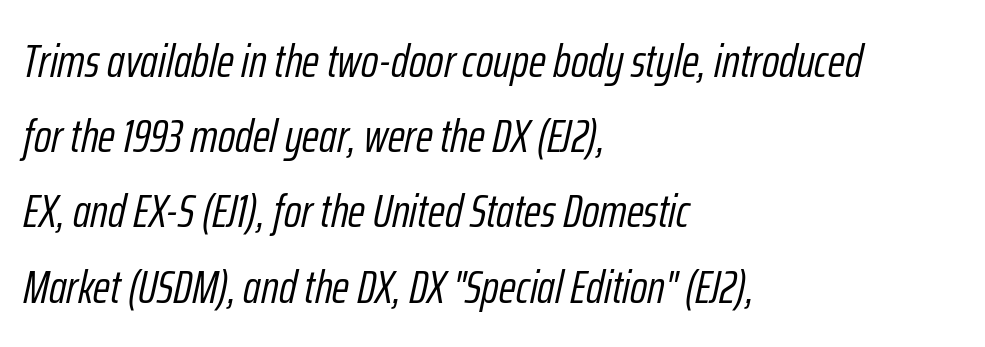
Ink coverage per letter is moderate at most. The face used here is rendered with its standard letterfit. The compositor pushed each line to the left boundary. A bare baseline throughout the passage.
